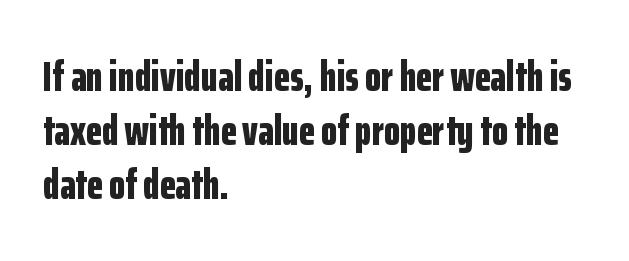
One-word summary of the alignment: left. Proportional: the letters do not fall into vertical columns. Short note: letters normally spaced. The designer left line spacing at the default.
